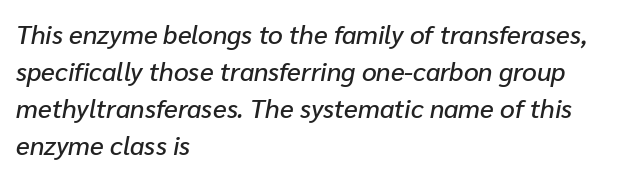
The image shows 26 px text type, italic (leaning right); set left-aligned, normal line spacing (1.42x), normal letter spacing, not underlined.
